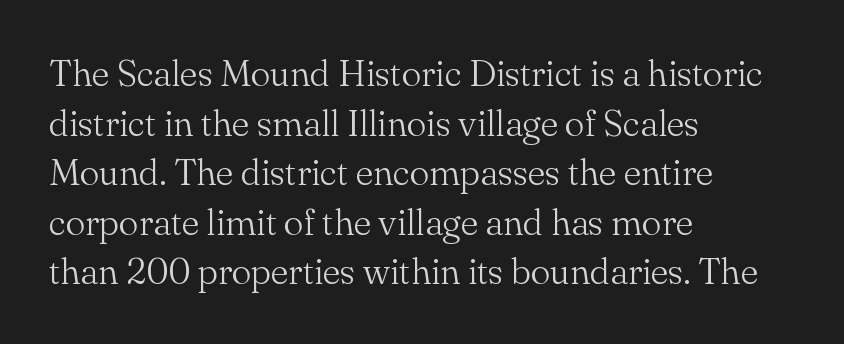
The image shows 37 px light serif type, upright; set left-aligned, normal line spacing (1.34x), normal letter spacing, not underlined; medium stroke contrast and a small x-height.
